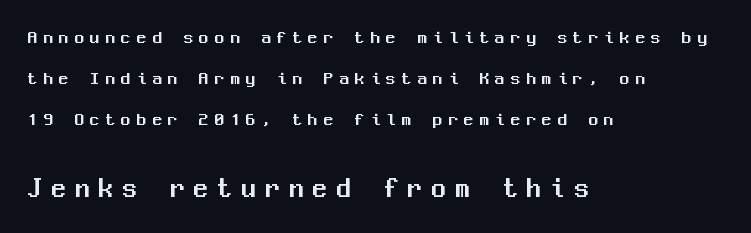
Each word looks stretched out because of the extra space between its letters. These lines stand farther apart than default settings would place them. It's the straight-up-and-down kind of type. Just letters on the line, the space beneath them empty. Reading top to bottom, the characters get bigger at the block break.
